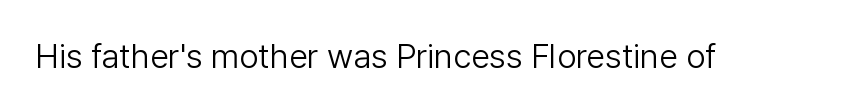
The image shows 34 px light sans-serif type, upright; set normal letter spacing, not underlined; low stroke contrast and a medium x-height.
